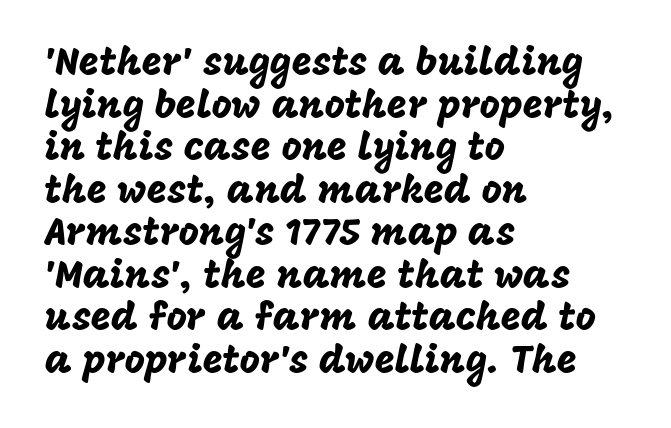
The image shows 39 px sans-serif type; set left-aligned, tight line spacing (1.09x), normal letter spacing, not underlined; low stroke contrast and a large x-height.
